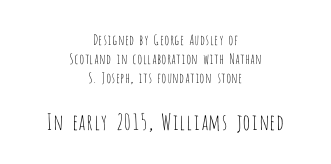
Q: Is the text bold? A: No.
Q: Is the text italic (slanted)? A: No, it is upright.
Q: Is the text underlined? A: No.
Q: How is the paragraph aligned? A: Centered.
Q: Is the spacing between letters normal or unusually wide? A: Normal.
Q: Is the spacing between lines tight, normal or loose? A: Normal.
Q: Which block of text is set in a larger size, the first (top) or the second (bottom)? A: The second (bottom) one.
